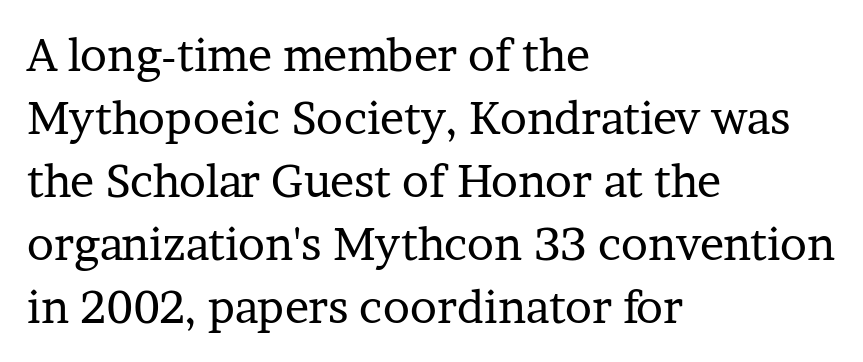
The image shows 45 px regular-weight serif type, upright; set left-aligned, normal line spacing (1.4x), normal letter spacing, not underlined; low stroke contrast and a medium x-height.
